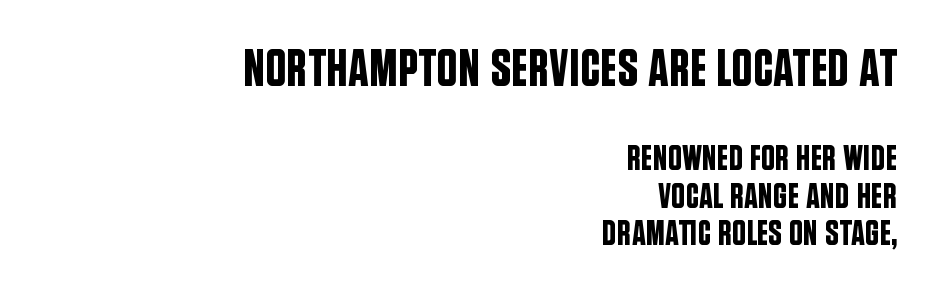
{"serif": "no", "italic": "no", "width": "condensed", "stroke_contrast": "low", "x_height": "large", "monospaced": "no", "underline": "no", "align": "right", "line_spacing": "tight", "line_spacing_ratio": 1.07, "letter_spacing": "normal", "letter_spacing_em": 0.0, "larger_block": "first", "size_ratio": 1.49, "glyph_px": 52}
